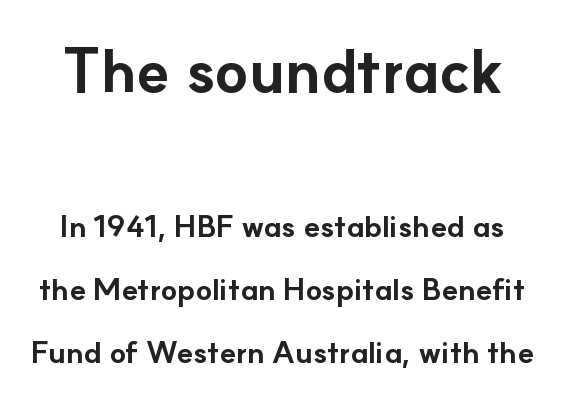
{"serif": "no", "italic": "no", "bold": "yes", "weight": "bold", "width": "normal", "stroke_contrast": "low", "x_height": "small", "monospaced": "no", "underline": "no", "line_spacing": "loose", "line_spacing_ratio": 2.09, "letter_spacing": "normal", "letter_spacing_em": 0.0, "larger_block": "first", "size_ratio": 2.03, "glyph_px": 61}
